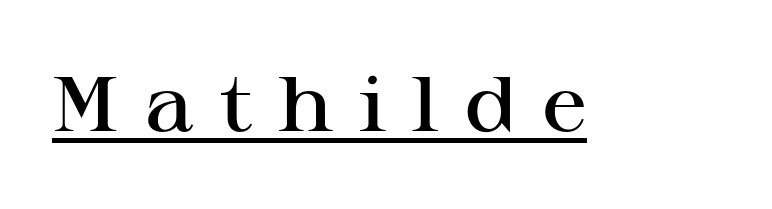
This sample has the flowing, uneven cadence of proportional lettering. Weight check: semibold — heavier than regular, not quite bold. Looks like someone drew a line under every word here. Look at the bottom of the vertical strokes: they flare into serifs here.
